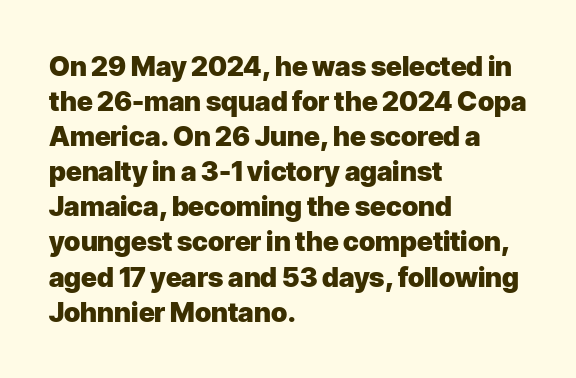
Q: Is the text bold? A: Yes.
Q: Is the text italic (slanted)? A: No, it is upright.
Q: Is the text underlined? A: No.
Q: How is the paragraph aligned? A: Left-aligned.
Q: Is the spacing between letters normal or unusually wide? A: Normal.
Q: Is the spacing between lines tight, normal or loose? A: Normal.
